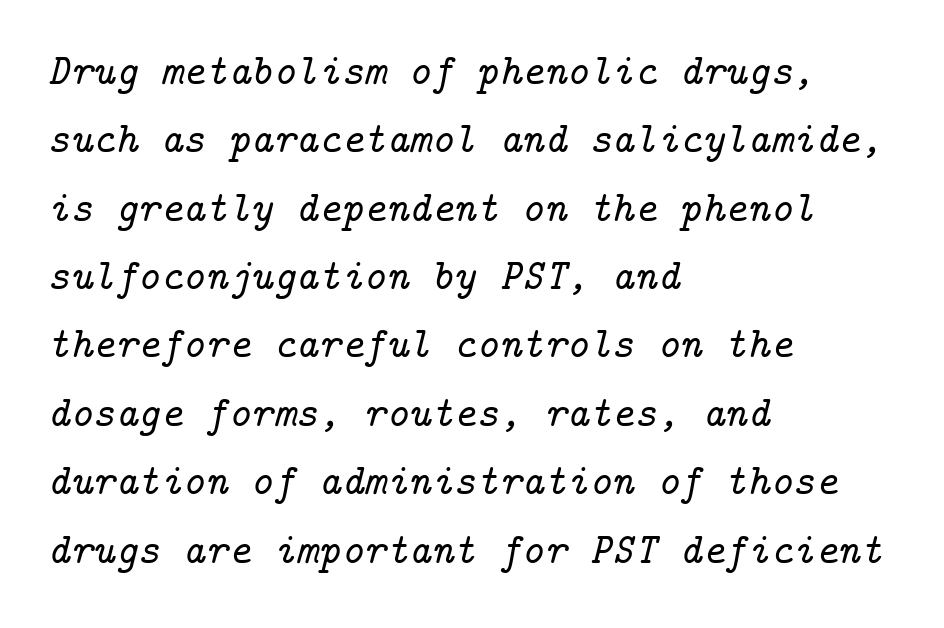
Q: Is the text italic (slanted)? A: Yes, it leans right by about 14 degrees.
Q: Is the typeface a serif or a sans-serif typeface? A: Serif.
Q: Is the text underlined? A: No.
Q: How is the paragraph aligned? A: Left-aligned.
Q: Is the spacing between letters normal or unusually wide? A: Normal.
Q: Is the spacing between lines tight, normal or loose? A: Normal.
Q: Width (condensed, normal, or wide)? A: Normal.
Q: Stroke contrast? A: Low.
Q: x-height? A: Medium.
